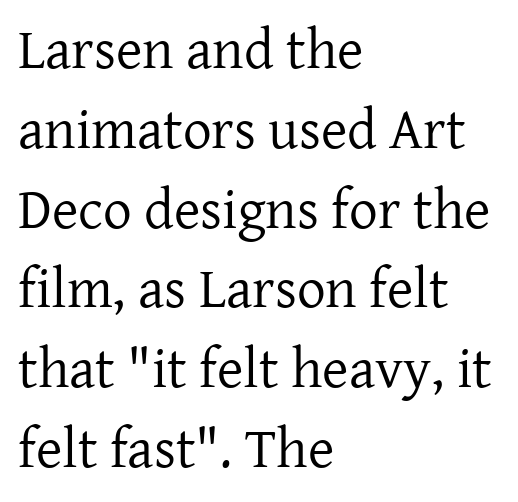
{"serif": "yes", "italic": "no", "bold": "no", "weight": "regular", "width": "normal", "stroke_contrast": "low", "x_height": "medium", "monospaced": "no", "underline": "no", "align": "left", "line_spacing": "normal", "line_spacing_ratio": 1.4, "letter_spacing": "normal", "letter_spacing_em": 0.0, "glyph_px": 57}
